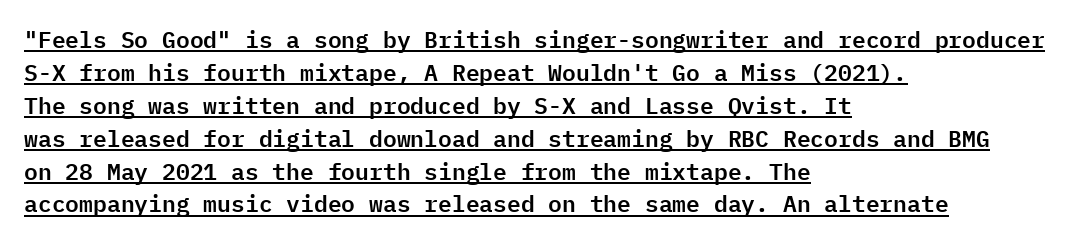
{"italic": "no", "underline": "yes", "align": "left", "line_spacing": "normal", "line_spacing_ratio": 1.43, "letter_spacing": "normal", "letter_spacing_em": 0.0, "glyph_px": 23}
